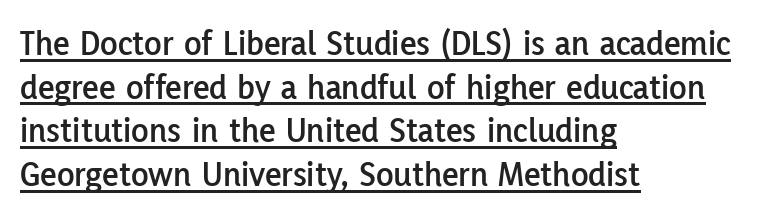
Q: Is the text italic (slanted)? A: No, it is upright.
Q: Is the typeface a serif or a sans-serif typeface? A: Sans-serif.
Q: Is the text underlined? A: Yes.
Q: How is the paragraph aligned? A: Left-aligned.
Q: Is the spacing between letters normal or unusually wide? A: Normal.
Q: Width (condensed, normal, or wide)? A: Normal.
Q: Stroke contrast? A: Low.
Q: x-height? A: Medium.
Q: Monospaced? A: No.
